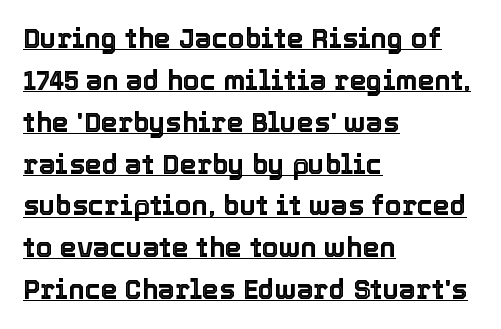
{"italic": "no", "underline": "yes", "align": "left", "line_spacing": "normal", "line_spacing_ratio": 1.55, "letter_spacing": "normal", "letter_spacing_em": 0.0, "glyph_px": 27}
